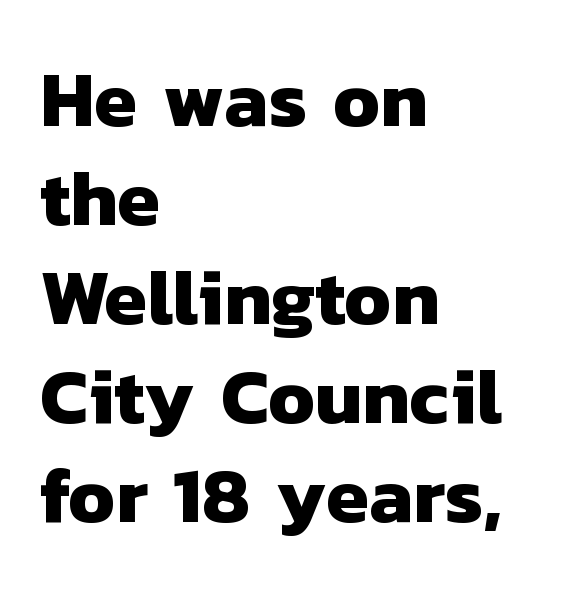
Any mark beneath the type? The region is blank. A typesetter would call this zero additional tracking. I'd describe the lettering as bold — thick and assertive. Does the leading feel generous? No, just average.
